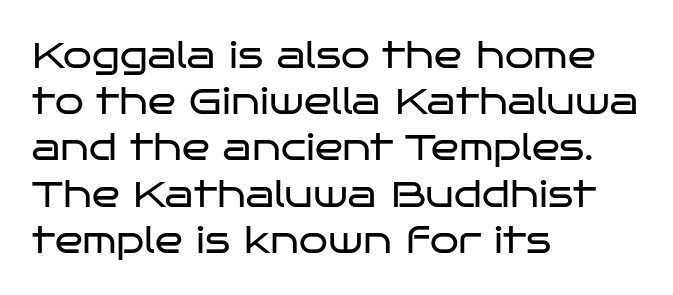
The image shows 37 px regular-weight, wide sans-serif type, upright; set left-aligned, normal line spacing (1.25x), normal letter spacing, not underlined; low stroke contrast and a large x-height.
